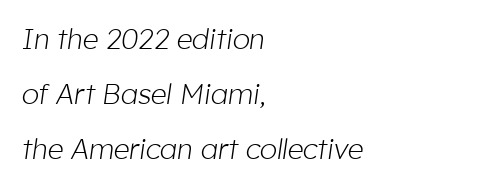
The image shows 28 px light type, italic (leaning right); set left-aligned, loose line spacing (1.97x), normal letter spacing, not underlined; low stroke contrast and a medium x-height.
